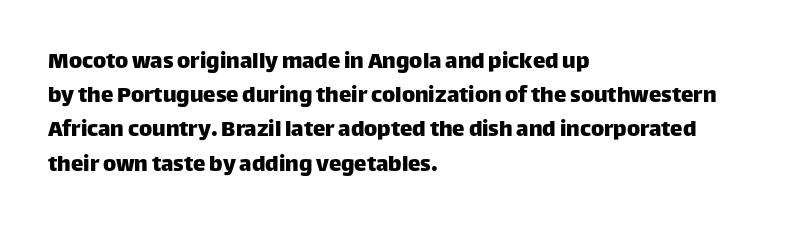
Q: Is the text italic (slanted)? A: No, it is upright.
Q: Is the text underlined? A: No.
Q: How is the paragraph aligned? A: Left-aligned.
Q: Is the spacing between letters normal or unusually wide? A: Normal.
Q: Is the spacing between lines tight, normal or loose? A: Normal.
